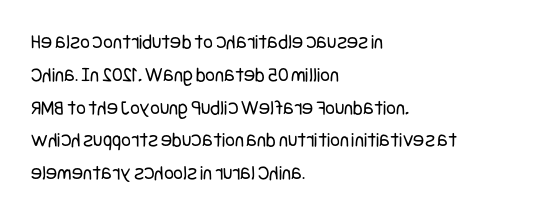
{"italic": "no", "bold": "no", "underline": "no", "align": "left", "line_spacing": "normal", "line_spacing_ratio": 1.56, "letter_spacing": "normal", "letter_spacing_em": 0.0, "glyph_px": 21}
